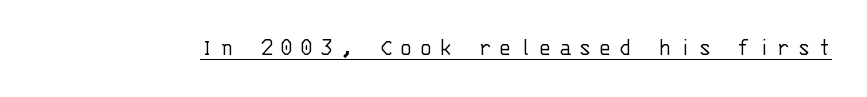
The image shows 24 px text type, upright; set unusually wide letter spacing (+0.29 em), underlined.
